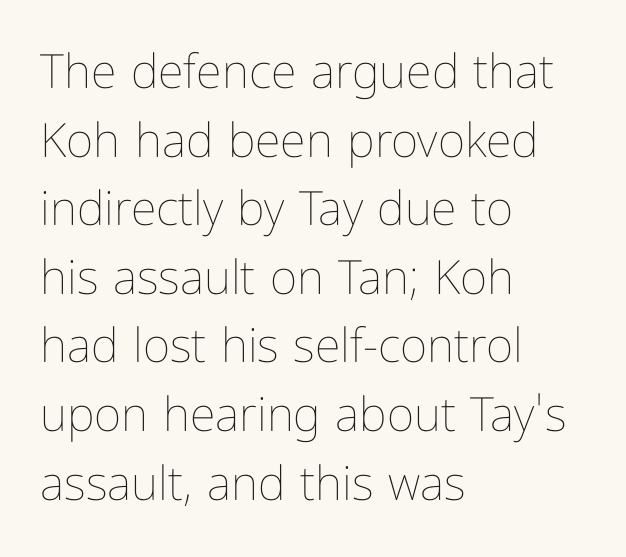
The image shows 47 px thin, condensed type, upright; set left-aligned, normal line spacing (1.46x), normal letter spacing, not underlined; low stroke contrast and a medium x-height.
